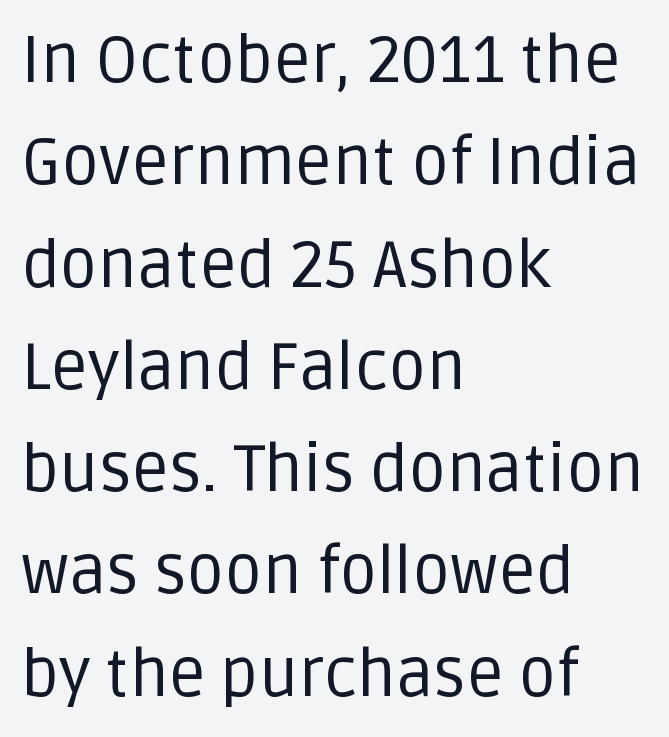
Q: Is the text bold? A: No.
Q: Is the text italic (slanted)? A: No, it is upright.
Q: Is the typeface a serif or a sans-serif typeface? A: Sans-serif.
Q: Is the text underlined? A: No.
Q: How is the paragraph aligned? A: Left-aligned.
Q: Is the spacing between letters normal or unusually wide? A: Normal.
Q: Is the spacing between lines tight, normal or loose? A: Normal.
Q: Width (condensed, normal, or wide)? A: Normal.
Q: Stroke contrast? A: Low.
Q: x-height? A: Large.
Q: Monospaced? A: No.
